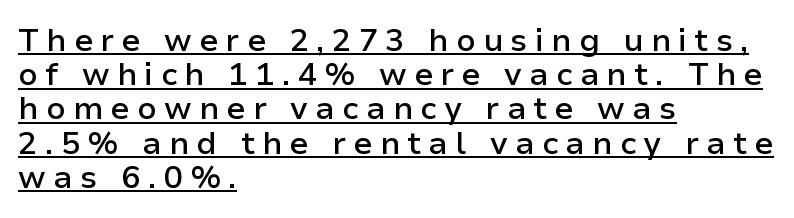
Q: Is the text bold? A: Semi-bold.
Q: Is the text italic (slanted)? A: No, it is upright.
Q: Is the typeface a serif or a sans-serif typeface? A: Sans-serif.
Q: Is the text underlined? A: Yes.
Q: How is the paragraph aligned? A: Left-aligned.
Q: Is the spacing between letters normal or unusually wide? A: Unusually wide.
Q: Is the spacing between lines tight, normal or loose? A: Tight.
Q: Width (condensed, normal, or wide)? A: Normal.
Q: Stroke contrast? A: Low.
Q: x-height? A: Medium.
Q: Monospaced? A: No.
